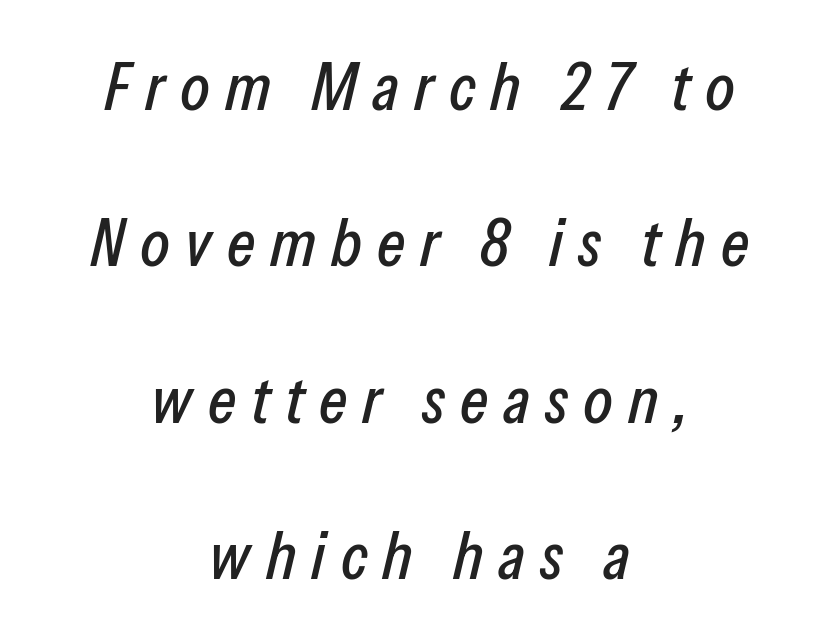
{"italic": "yes", "lean": "right", "slant_degrees": 13, "width": "condensed", "stroke_contrast": "low", "x_height": "medium", "monospaced": "no", "underline": "no", "align": "center", "line_spacing": "loose", "line_spacing_ratio": 2.3, "letter_spacing": "wide", "letter_spacing_em": 0.22, "glyph_px": 68}
